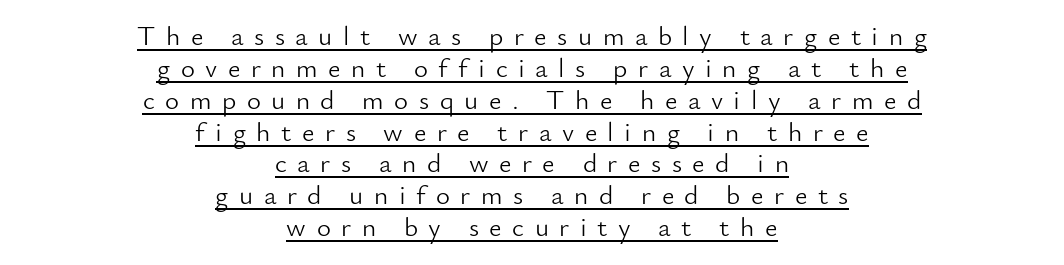
Underline: present. How are the letters spaced? Widely, with obvious added tracking. The characters are drawn with everyday or finer stroke widths. The paragraph has two soft edges and a firm central axis. The lettering stays uniformly vertical, giving the passage a roman look.
